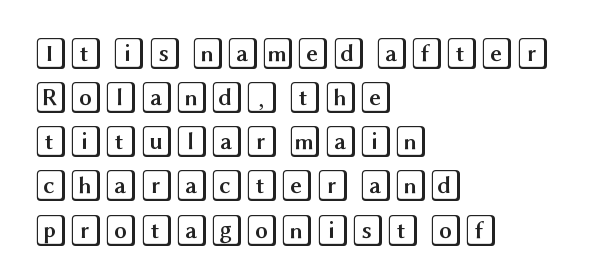
The image shows 32 px wide type, upright; set left-aligned, normal line spacing (1.38x), normal letter spacing, not underlined; a large x-height.
